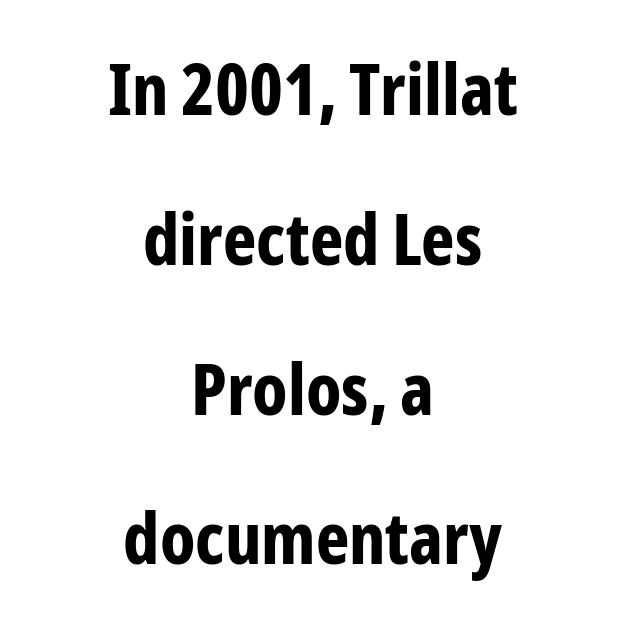
Q: Is the text bold? A: Yes.
Q: Is the text italic (slanted)? A: No, it is upright.
Q: Is the typeface a serif or a sans-serif typeface? A: Sans-serif.
Q: Is the text underlined? A: No.
Q: How is the paragraph aligned? A: Centered.
Q: Is the spacing between letters normal or unusually wide? A: Normal.
Q: Is the spacing between lines tight, normal or loose? A: Loose.
Q: Width (condensed, normal, or wide)? A: Condensed.
Q: Stroke contrast? A: Low.
Q: x-height? A: Medium.
Q: Monospaced? A: No.
